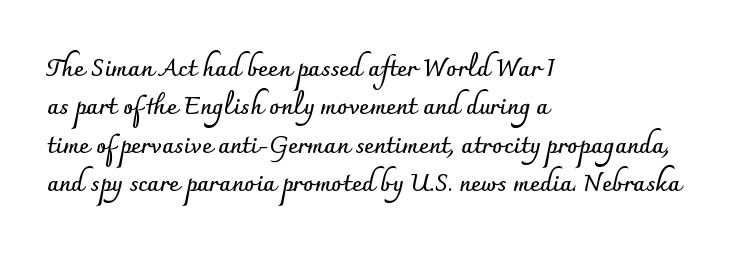
The image shows 24 px bold type; set left-aligned, normal line spacing (1.6x), normal letter spacing, not underlined.
